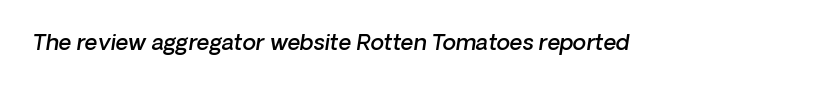
Is the letter spacing exaggerated? No — it looks like the ordinary default. Strokes here are thickened, but only to semibold level. The words here are not underlined.
